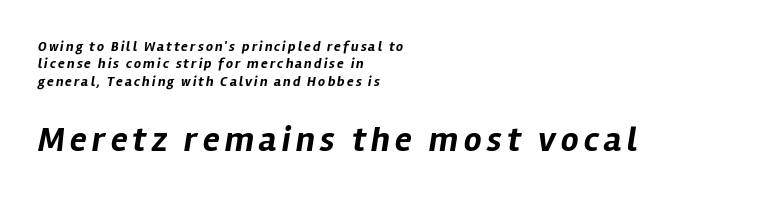
The image shows 35 px bold type, italic (leaning right); set left-aligned, normal line spacing (1.25x), not underlined; the second (bottom) block is 2.5x larger; low stroke contrast and a medium x-height.
